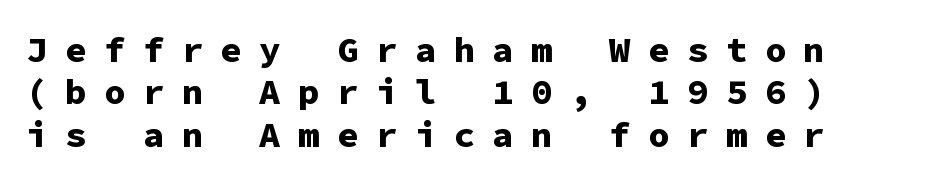
Examine the stroke ends and you'll find no serifs. Compared with typical body copy, the letter spacing here is much looser. No word sits above an underline. Heft: maximum for text — a bold.
